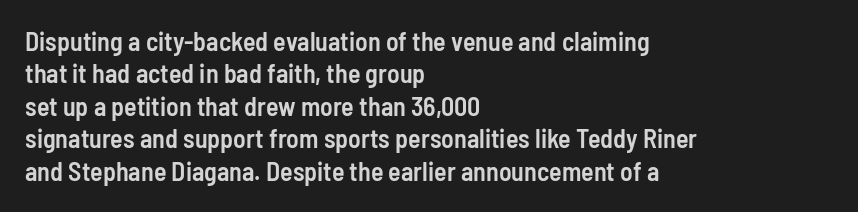
The image shows 26 px text type, upright; set left-aligned, normal line spacing (1.25x), normal letter spacing, not underlined.
